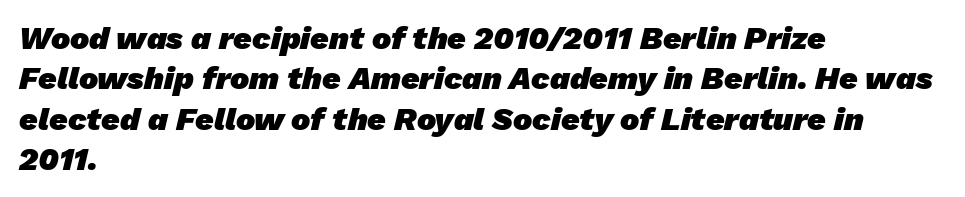
The font is running at its bold setting. Examine the stroke ends and you'll find no serifs. Nobody drew a line under any word here. Each letter keeps its own natural width here, so spacing adapts to shape.
